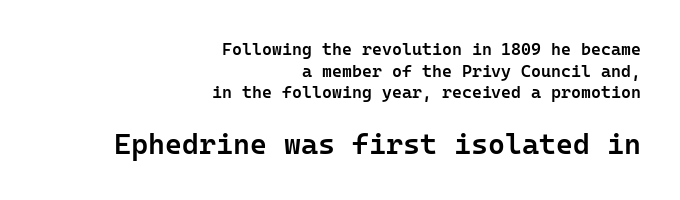
{"serif": "no", "italic": "no", "bold": "semi", "weight": "semibold", "width": "normal", "stroke_contrast": "low", "x_height": "medium", "monospaced": "yes", "underline": "no", "align": "right", "line_spacing": "normal", "line_spacing_ratio": 1.27, "letter_spacing": "normal", "letter_spacing_em": 0.0, "larger_block": "second", "size_ratio": 1.71, "glyph_px": 29}
